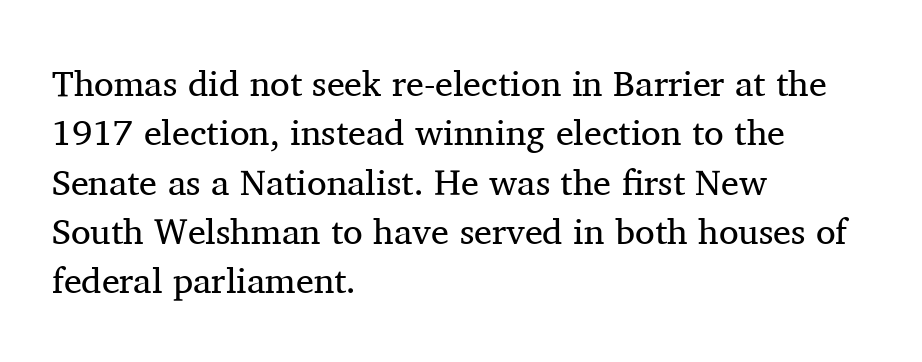
Q: Is the text bold? A: No.
Q: Is the text italic (slanted)? A: No, it is upright.
Q: Is the typeface a serif or a sans-serif typeface? A: Serif.
Q: Is the text underlined? A: No.
Q: How is the paragraph aligned? A: Left-aligned.
Q: Is the spacing between letters normal or unusually wide? A: Normal.
Q: Is the spacing between lines tight, normal or loose? A: Normal.
Q: Width (condensed, normal, or wide)? A: Normal.
Q: Stroke contrast? A: Medium.
Q: x-height? A: Medium.
Q: Monospaced? A: No.
